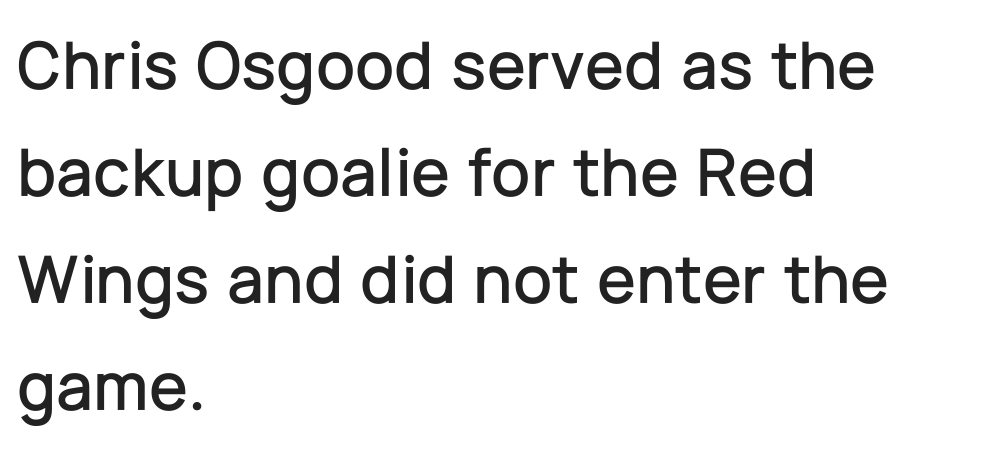
The image shows 70 px sans-serif type, upright; set left-aligned, normal line spacing (1.53x), normal letter spacing, not underlined; low stroke contrast and a medium x-height.
